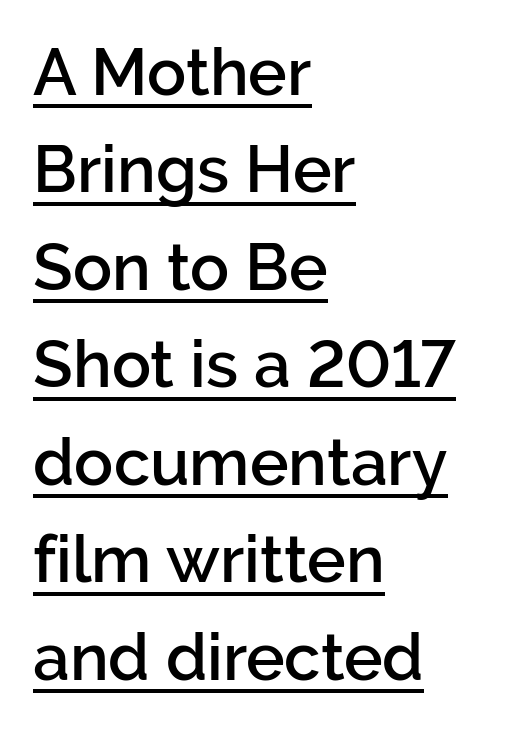
Q: Is the text bold? A: Semi-bold.
Q: Is the text italic (slanted)? A: No, it is upright.
Q: Is the typeface a serif or a sans-serif typeface? A: Sans-serif.
Q: Is the text underlined? A: Yes.
Q: How is the paragraph aligned? A: Left-aligned.
Q: Is the spacing between letters normal or unusually wide? A: Normal.
Q: Is the spacing between lines tight, normal or loose? A: Normal.
Q: Width (condensed, normal, or wide)? A: Normal.
Q: Stroke contrast? A: Low.
Q: x-height? A: Medium.
Q: Monospaced? A: No.
